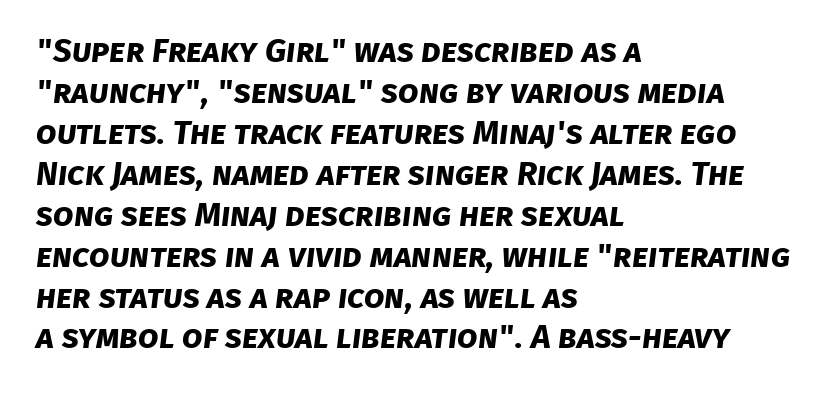
The image shows 33 px bold sans-serif type; set left-aligned, line spacing 1.24x, normal letter spacing, not underlined; low stroke contrast and a large x-height.
